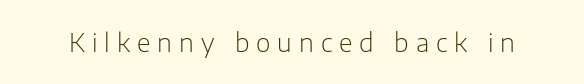
Q: Is the text bold? A: No.
Q: Is the text italic (slanted)? A: No, it is upright.
Q: Is the text underlined? A: No.
Q: Is the spacing between letters normal or unusually wide? A: Unusually wide.
